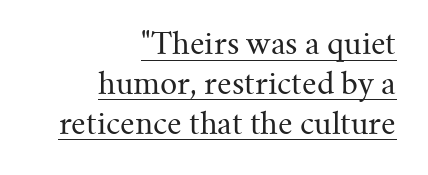
{"serif": "yes", "italic": "no", "bold": "no", "weight": "regular", "width": "normal", "stroke_contrast": "medium", "x_height": "small", "monospaced": "no", "underline": "yes", "align": "right", "line_spacing": "normal", "line_spacing_ratio": 1.33, "letter_spacing": "normal", "letter_spacing_em": 0.0, "glyph_px": 30}
